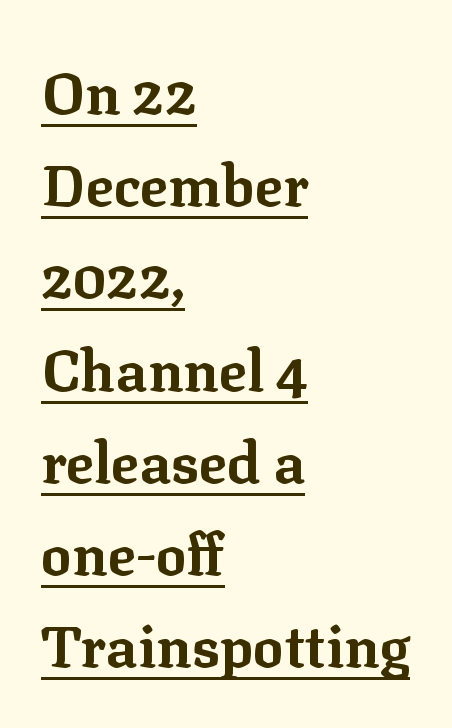
{"serif": "yes", "italic": "no", "bold": "yes", "weight": "bold", "width": "normal", "stroke_contrast": "low", "x_height": "medium", "monospaced": "no", "underline": "yes", "align": "left", "line_spacing": "normal", "line_spacing_ratio": 1.59, "letter_spacing": "normal", "letter_spacing_em": 0.0, "glyph_px": 58}
